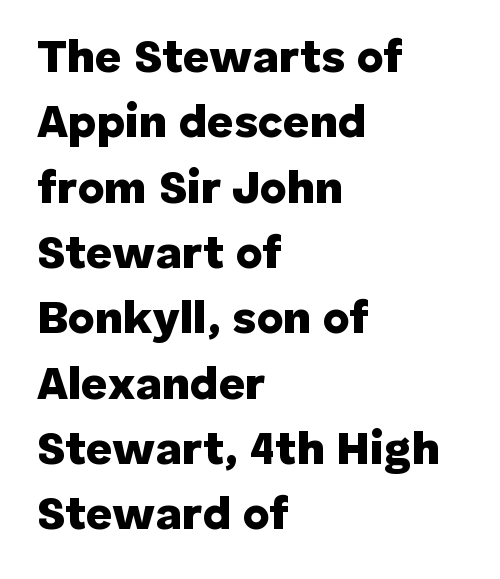
Q: Is the text bold? A: Yes.
Q: Is the text italic (slanted)? A: No, it is upright.
Q: Is the typeface a serif or a sans-serif typeface? A: Sans-serif.
Q: Is the text underlined? A: No.
Q: How is the paragraph aligned? A: Left-aligned.
Q: Is the spacing between letters normal or unusually wide? A: Normal.
Q: Is the spacing between lines tight, normal or loose? A: Normal.
Q: Width (condensed, normal, or wide)? A: Normal.
Q: Stroke contrast? A: Low.
Q: x-height? A: Medium.
Q: Monospaced? A: No.
